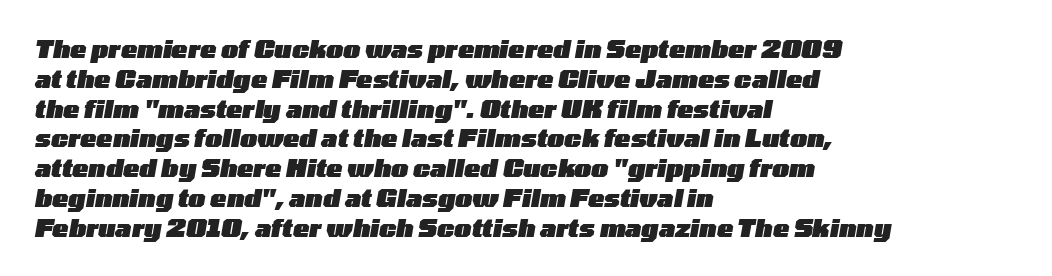
Q: Is the text bold? A: Yes.
Q: Is the text italic (slanted)? A: Yes, it leans right by about 10 degrees.
Q: Is the text underlined? A: No.
Q: How is the paragraph aligned? A: Left-aligned.
Q: Is the spacing between letters normal or unusually wide? A: Normal.
